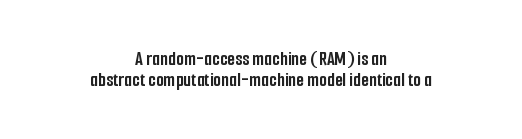
The image shows 20 px bold type, upright; set centered, tight line spacing (1.05x), normal letter spacing, not underlined.
